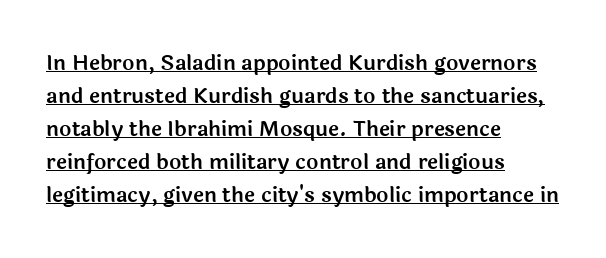
These lines were composed using upright roman letters. Characters follow at the spacing the type designer built in. What's the leading like? Ordinary, nothing unusual. One-word summary of the alignment: left.
